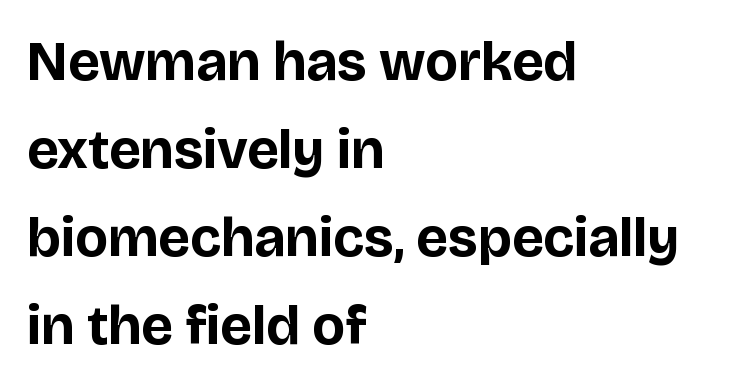
{"serif": "no", "italic": "no", "bold": "yes", "weight": "bold", "width": "normal", "stroke_contrast": "low", "x_height": "large", "monospaced": "no", "underline": "no", "align": "left", "line_spacing": "normal", "line_spacing_ratio": 1.57, "letter_spacing": "normal", "letter_spacing_em": 0.0, "glyph_px": 56}
